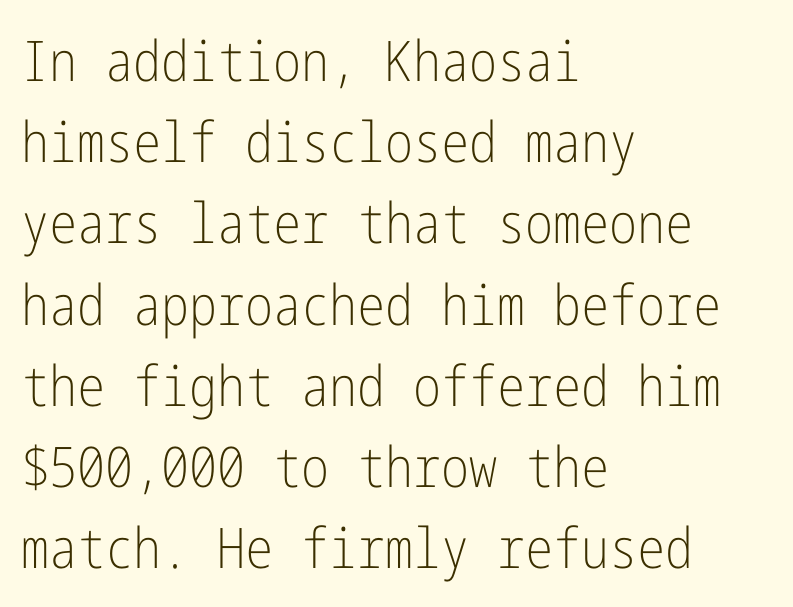
The image shows 56 px light, condensed sans-serif type, upright; set left-aligned, normal line spacing (1.45x), normal letter spacing, not underlined; low stroke contrast and a medium x-height.
